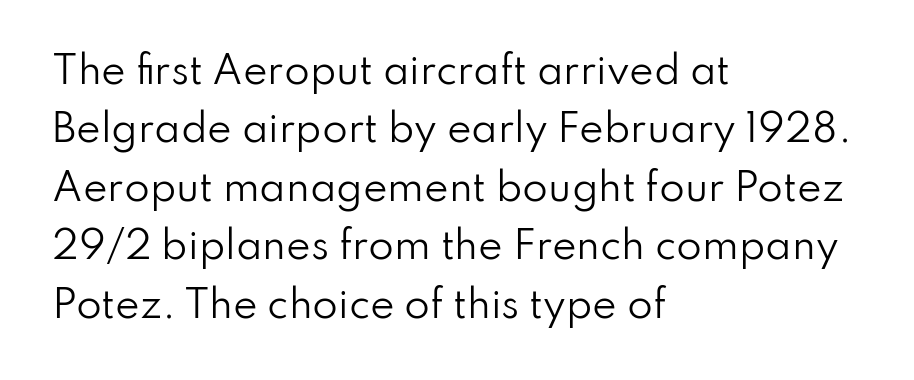
Q: Is the text bold? A: No.
Q: Is the text italic (slanted)? A: No, it is upright.
Q: Is the typeface a serif or a sans-serif typeface? A: Sans-serif.
Q: Is the text underlined? A: No.
Q: How is the paragraph aligned? A: Left-aligned.
Q: Is the spacing between letters normal or unusually wide? A: Normal.
Q: Is the spacing between lines tight, normal or loose? A: Normal.
Q: Width (condensed, normal, or wide)? A: Normal.
Q: Stroke contrast? A: Low.
Q: x-height? A: Small.
Q: Monospaced? A: No.
